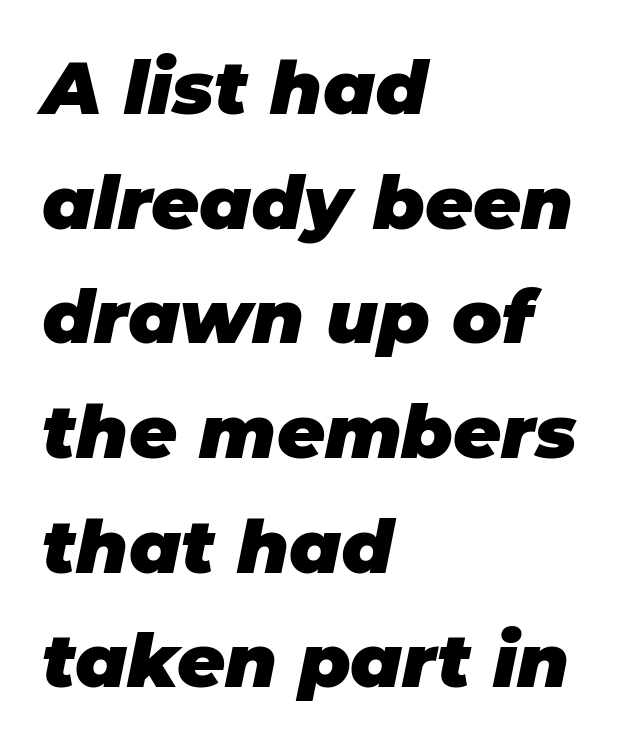
Q: Is the text bold? A: Yes.
Q: Is the text italic (slanted)? A: Yes, it leans right by about 11 degrees.
Q: Is the text underlined? A: No.
Q: How is the paragraph aligned? A: Left-aligned.
Q: Is the spacing between letters normal or unusually wide? A: Normal.
Q: Is the spacing between lines tight, normal or loose? A: Normal.
Q: Width (condensed, normal, or wide)? A: Normal.
Q: Stroke contrast? A: Low.
Q: x-height? A: Large.
Q: Monospaced? A: No.
